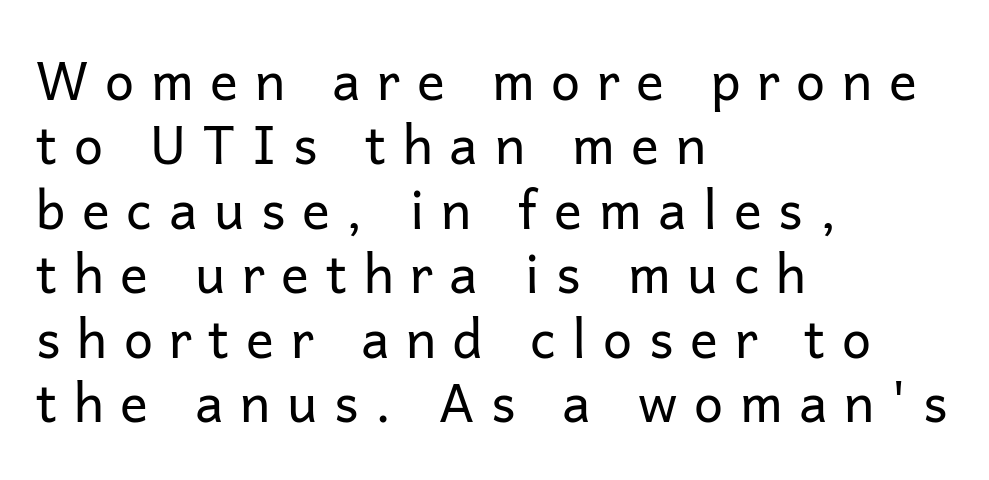
{"serif": "no", "italic": "no", "bold": "no", "weight": "regular", "width": "normal", "stroke_contrast": "low", "x_height": "medium", "monospaced": "no", "underline": "no", "align": "left", "line_spacing_ratio": 1.24, "letter_spacing": "wide", "letter_spacing_em": 0.32, "glyph_px": 52}
